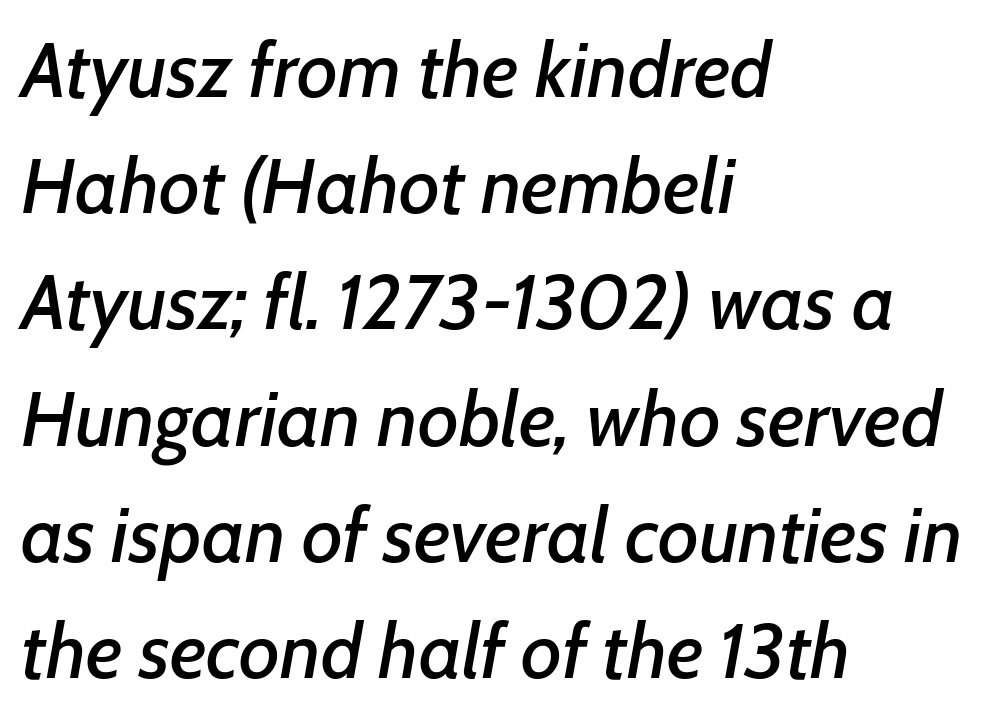
Q: Is the text italic (slanted)? A: Yes, it leans right by about 7 degrees.
Q: Is the text underlined? A: No.
Q: How is the paragraph aligned? A: Left-aligned.
Q: Is the spacing between letters normal or unusually wide? A: Normal.
Q: Is the spacing between lines tight, normal or loose? A: Normal.
Q: Width (condensed, normal, or wide)? A: Normal.
Q: Stroke contrast? A: Low.
Q: x-height? A: Medium.
Q: Monospaced? A: No.
